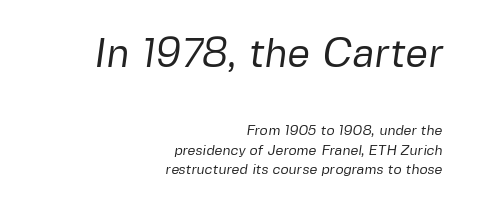
The image shows 40 px regular-weight sans-serif type; set right-aligned, normal line spacing (1.38x), normal letter spacing, not underlined; the first (top) block is 2.86x larger; low stroke contrast and a medium x-height.
